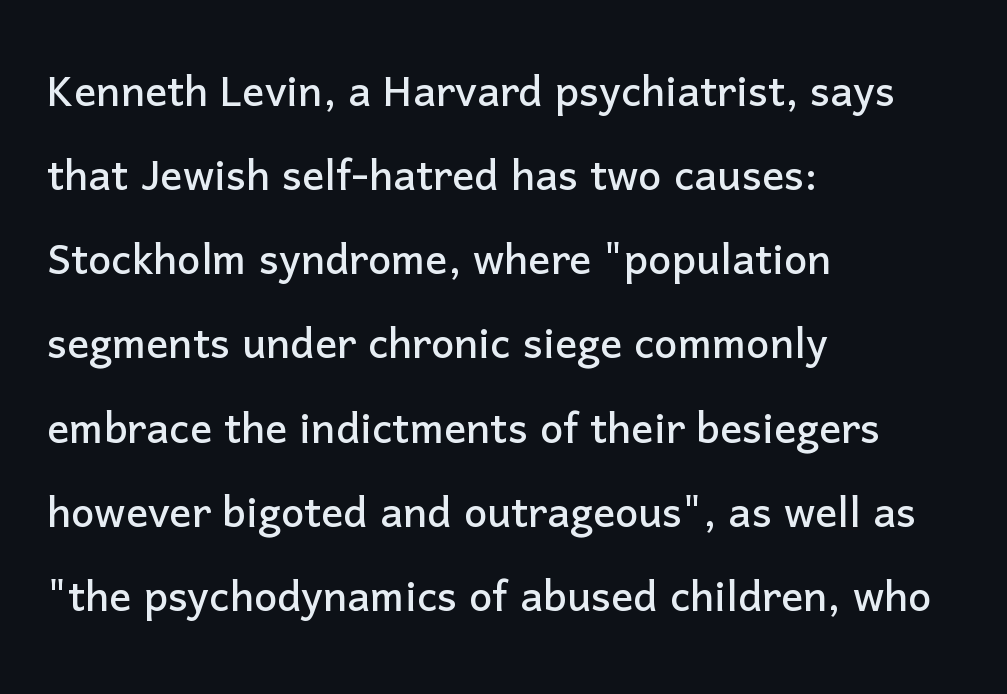
This rendering leaves character spacing at its baseline value. The area under the type is left untouched. The rendering anchors every line to the left-hand side. Spacing verdict: proportional, widths tailored to each character.
